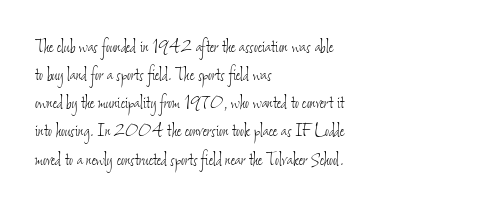
The image shows 21 px text type; set left-aligned, normal line spacing (1.34x), normal letter spacing, not underlined.
